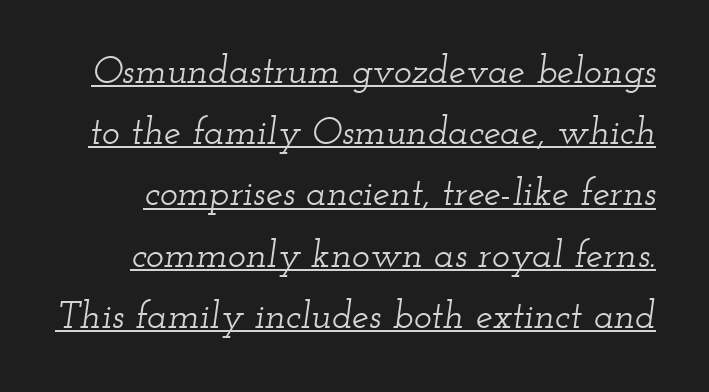
{"serif": "yes", "italic": "yes", "lean": "right", "slant_degrees": 12, "width": "wide", "stroke_contrast": "low", "x_height": "small", "monospaced": "no", "underline": "yes", "line_spacing": "normal", "line_spacing_ratio": 1.61, "letter_spacing": "normal", "letter_spacing_em": 0.0, "glyph_px": 38}
